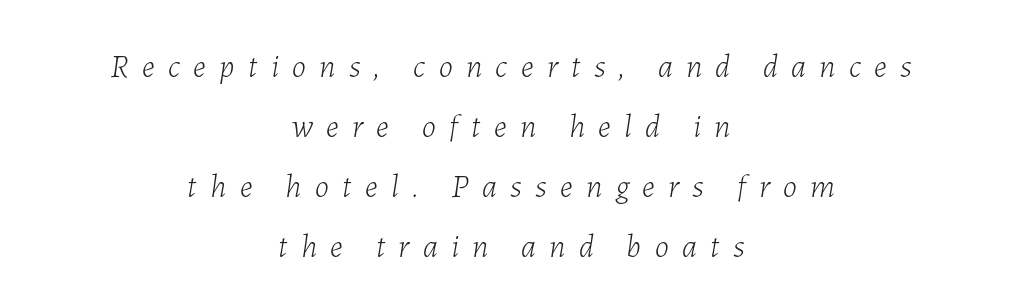
This sample uses an oblique cut, with every glyph tilted off the vertical. Letters have the restrained weight of plain body copy at most. This sample has the flowing, uneven cadence of proportional lettering. Look at the tracking — it's clearly loosened, letters drifting apart.
